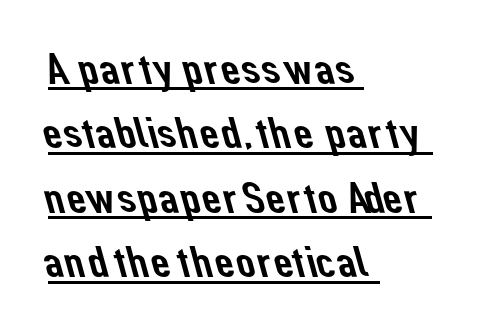
{"serif": "no", "width": "normal", "stroke_contrast": "low", "x_height": "medium", "monospaced": "no", "underline": "yes", "align": "left", "line_spacing": "normal", "line_spacing_ratio": 1.5, "letter_spacing": "normal", "letter_spacing_em": 0.0, "glyph_px": 43}
